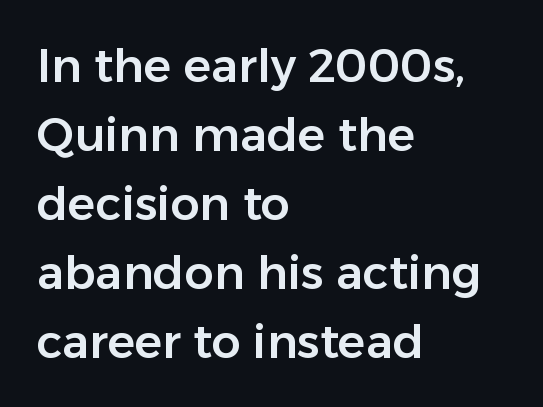
Varying glyph widths throughout — classic text-font behaviour. Compared with typical paragraphs, the rows here are spaced about the same. No extra tracking has been applied to these lines. The strip under each line holds only bare page.
